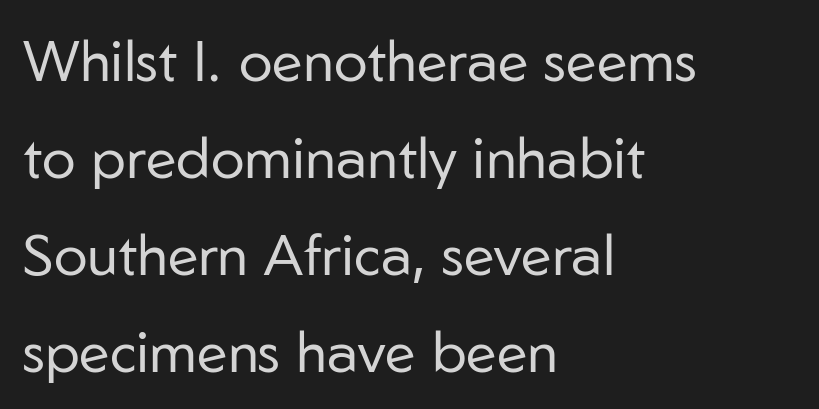
The image shows 57 px regular-weight sans-serif type, upright; set left-aligned, normal line spacing (1.7x), normal letter spacing, not underlined; low stroke contrast and a medium x-height.
